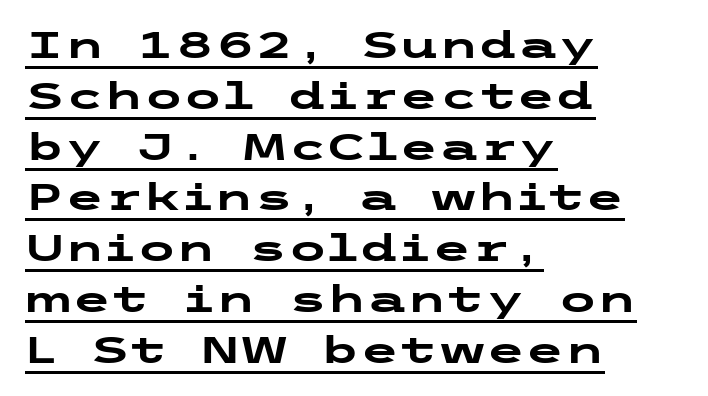
Q: Is the text bold? A: Yes.
Q: Is the text italic (slanted)? A: No, it is upright.
Q: Is the typeface a serif or a sans-serif typeface? A: Sans-serif.
Q: Is the text underlined? A: Yes.
Q: How is the paragraph aligned? A: Left-aligned.
Q: Is the spacing between letters normal or unusually wide? A: Normal.
Q: Is the spacing between lines tight, normal or loose? A: Normal.
Q: Width (condensed, normal, or wide)? A: Wide.
Q: Stroke contrast? A: Low.
Q: x-height? A: Medium.
